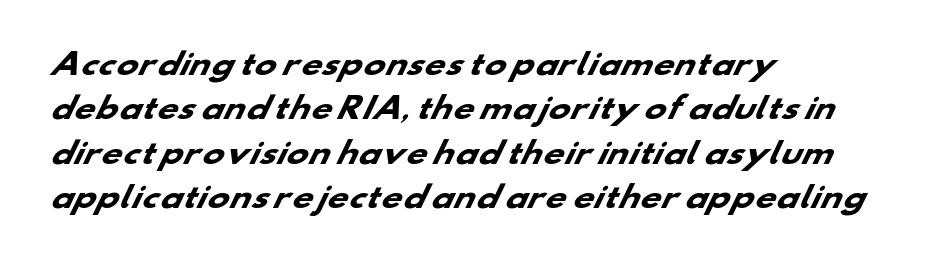
The image shows 29 px heavy, wide sans-serif type; set left-aligned, normal line spacing (1.53x), normal letter spacing, not underlined; low stroke contrast and a small x-height.
